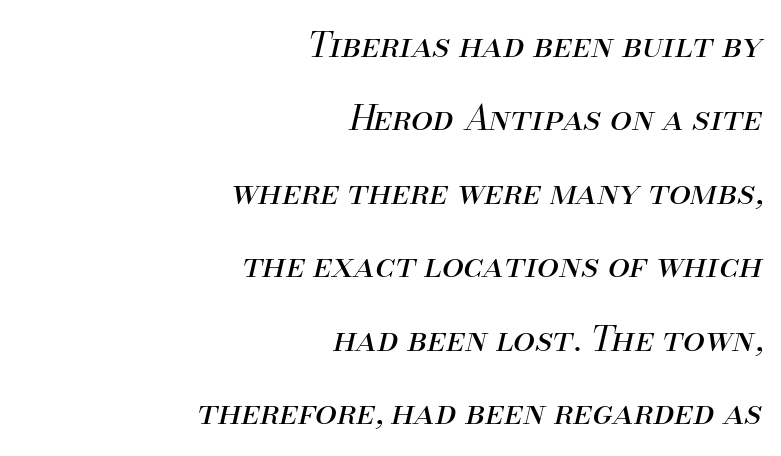
The image shows 35 px regular-weight type, italic (leaning right); set right-aligned, loose line spacing (2.1x), normal letter spacing, not underlined; medium stroke contrast and a small x-height.
